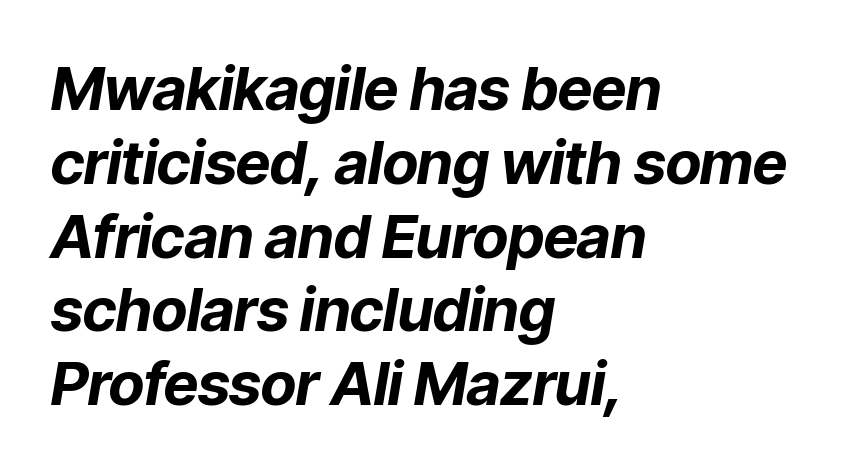
{"italic": "yes", "lean": "right", "slant_degrees": 9, "bold": "yes", "weight": "bold", "width": "normal", "stroke_contrast": "low", "x_height": "medium", "monospaced": "no", "underline": "no", "align": "left", "line_spacing_ratio": 1.23, "letter_spacing": "normal", "letter_spacing_em": 0.0, "glyph_px": 60}
